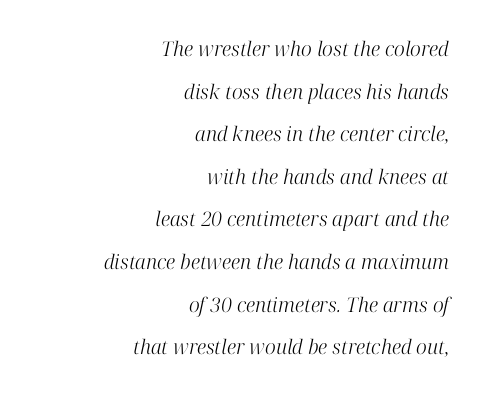
Reading down the column, the eye jumps a long way to each next line. Tracking value appears to be zero — textbook default spacing. Italic? Definitely — the glyphs are oblique. Check the space under the baseline: it is left empty. Caption: face not bold, strokes unweighted. Right-aligned paragraph, ragged on the left.
